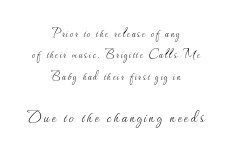
Typeset on center — no edge is straight. The string is rendered with underlining switched off. The strokes carry an ordinary text weight at most. The passage shown begins with its smaller block and ends with its larger one.
